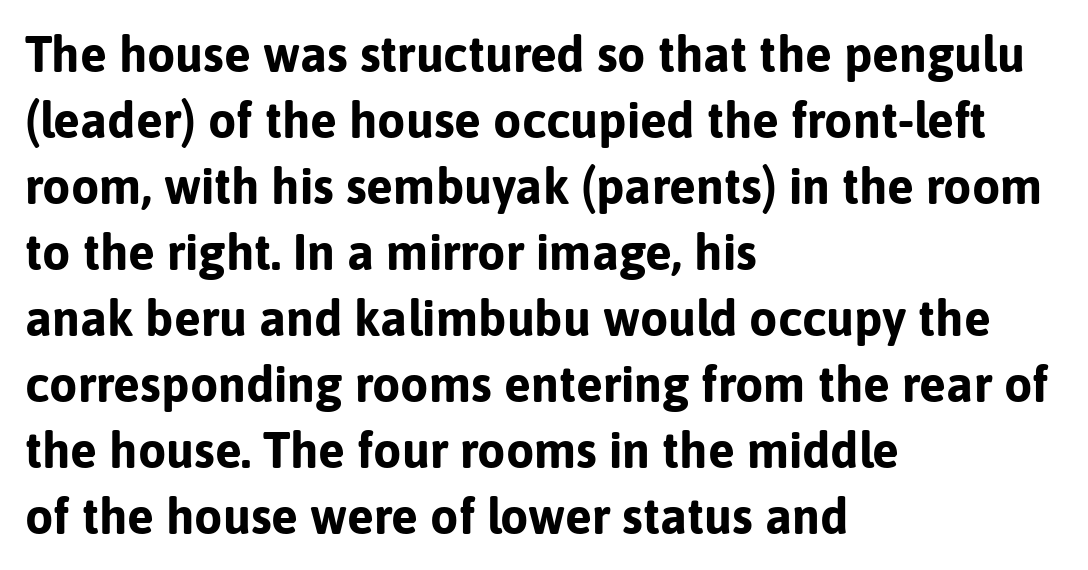
The image shows 50 px bold sans-serif type, upright; set left-aligned, normal line spacing (1.32x), normal letter spacing, not underlined; low stroke contrast and a medium x-height.
